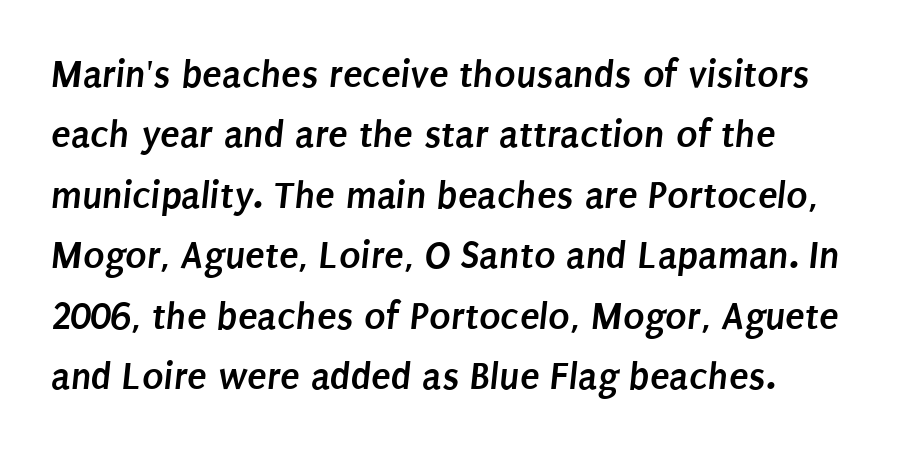
The image shows 40 px semibold, condensed sans-serif type; set left-aligned, normal line spacing (1.51x), normal letter spacing, not underlined; low stroke contrast and a large x-height.
